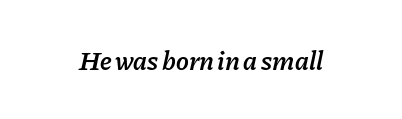
Q: Is the text bold? A: Semi-bold.
Q: Is the text italic (slanted)? A: Yes, it leans right by about 11 degrees.
Q: Is the text underlined? A: No.
Q: Is the spacing between letters normal or unusually wide? A: Normal.
